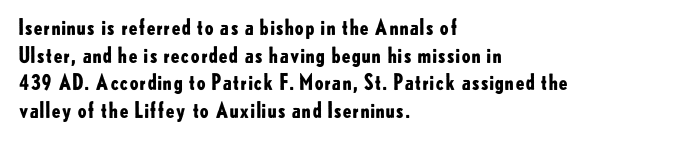
It's the straight-up-and-down kind of type. The words here are not underlined. Summary of vertical rhythm: regular, with standard interline spacing. Alignment: flush left. The rendering keeps characters at their native spacing.
